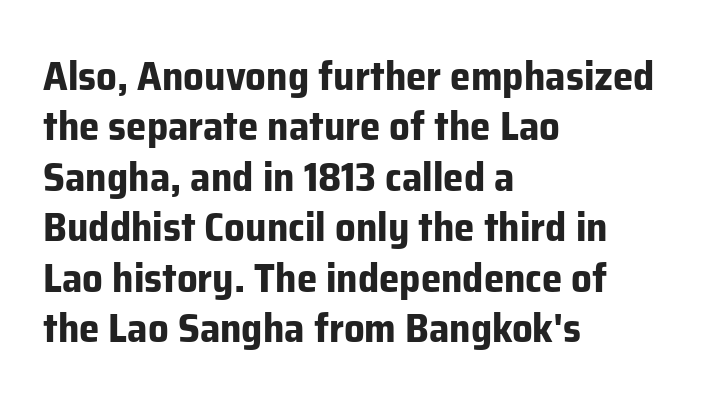
{"serif": "no", "italic": "no", "bold": "yes", "weight": "bold", "width": "normal", "stroke_contrast": "low", "x_height": "medium", "monospaced": "no", "underline": "no", "align": "left", "line_spacing_ratio": 1.23, "letter_spacing": "normal", "letter_spacing_em": 0.0, "glyph_px": 41}
